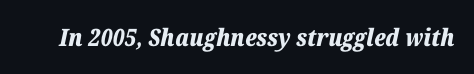
The face used here has the dense, thick strokes of a bold. The area under the type is left untouched. The rendering applies a slant to the glyphs. These lines keep a tight, regular rhythm from letter to letter.
